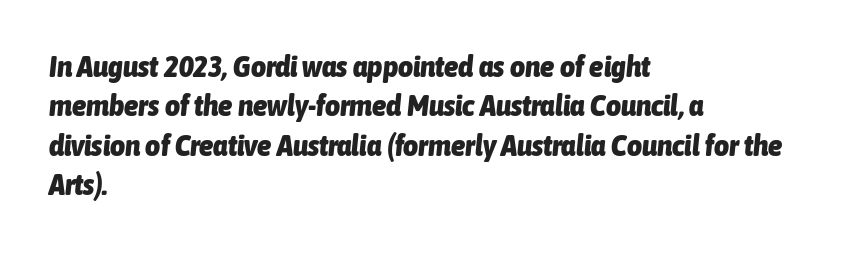
The image shows 29 px heavy, condensed type, italic (leaning right); set left-aligned, normal line spacing (1.36x), normal letter spacing, not underlined; low stroke contrast and a medium x-height.
